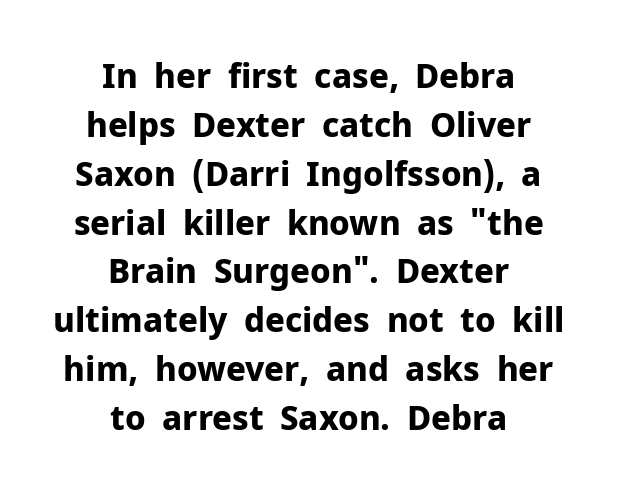
Anything drawn beneath the words? Only blank space. This sample has the flowing, uneven cadence of proportional lettering. Caption: multi-line text, centered on the measure. Nobody touched the tracking dial on this one. Vertically, the passage feels balanced, rows spaced as you'd expect. The lettering stays uniformly vertical, giving the passage a roman look.
